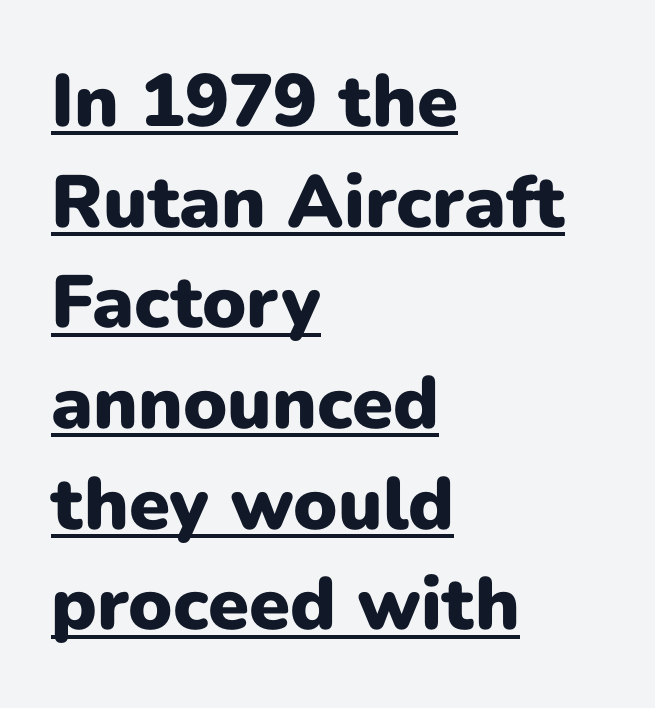
Like a heading marked for emphasis, these lines bear an underscore. Does the weight exceed regular? Yes, all the way to bold. Typographically, this falls in the sans-serif category. These lines are rendered in a variable-pitch font.
